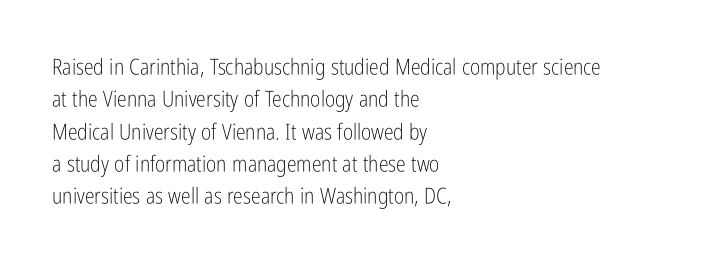
Does extra space separate the letters? No, they use regular spacing. Compared with a typical body face, this is equally light or lighter still. Casual observation: everything's shoved over to the left. This sample keeps an unexceptional amount of space between lines.
